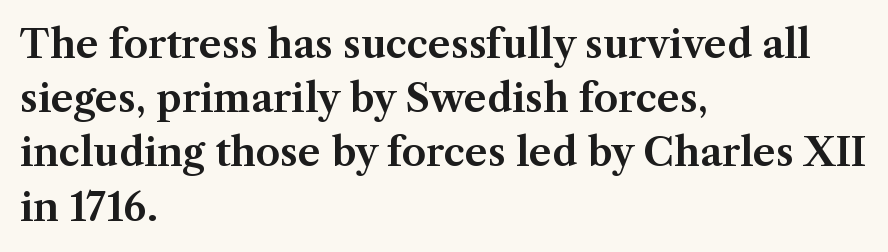
{"serif": "yes", "italic": "no", "width": "normal", "stroke_contrast": "medium", "x_height": "medium", "monospaced": "no", "underline": "no", "align": "left", "line_spacing": "normal", "line_spacing_ratio": 1.39, "letter_spacing": "normal", "letter_spacing_em": 0.0, "glyph_px": 39}
